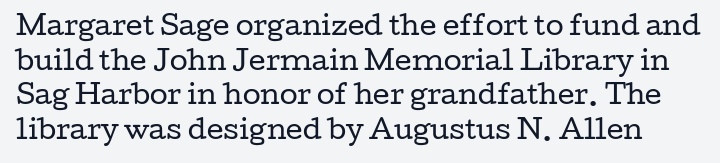
Think standard paragraph weight, or any step lighter than that. The axis of the letterforms is exactly vertical. A typesetter would call this zero additional tracking. Honestly, the row spacing looks completely unremarkable.
